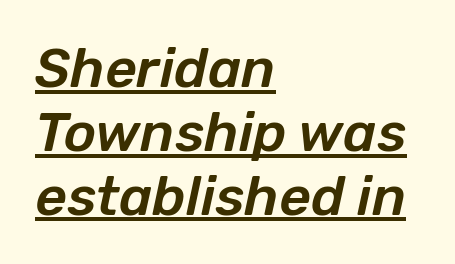
These lines were composed using italics. Typeset ragged right — the left edge is the straight one. Character widths vary here, with narrow letters taking less room than wide ones. Somebody hit Ctrl+U on this one — the words are underlined. You could call the tracking neutral — neither tight nor loose.
